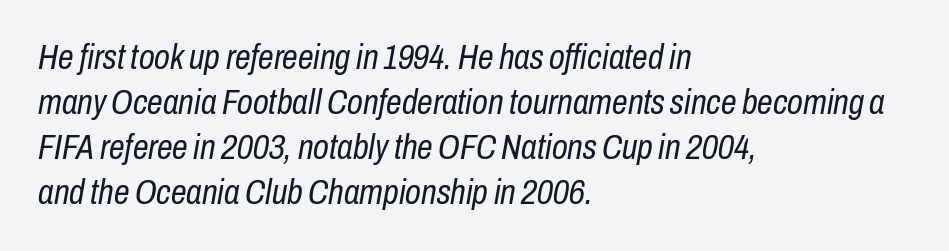
Q: Is the text bold? A: No.
Q: Is the text italic (slanted)? A: Yes, it leans right by about 10 degrees.
Q: Is the text underlined? A: No.
Q: How is the paragraph aligned? A: Left-aligned.
Q: Is the spacing between letters normal or unusually wide? A: Normal.
Q: Is the spacing between lines tight, normal or loose? A: Normal.
Q: Width (condensed, normal, or wide)? A: Condensed.
Q: Stroke contrast? A: Low.
Q: x-height? A: Medium.
Q: Monospaced? A: No.
